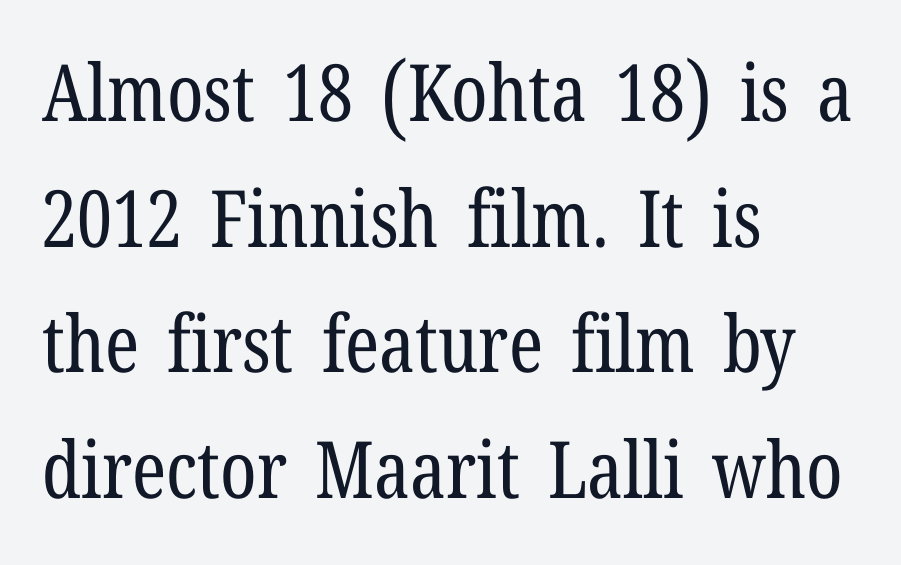
{"serif": "yes", "italic": "no", "bold": "no", "weight": "regular", "width": "condensed", "stroke_contrast": "low", "x_height": "medium", "monospaced": "no", "underline": "no", "align": "left", "line_spacing": "normal", "line_spacing_ratio": 1.59, "letter_spacing": "normal", "letter_spacing_em": 0.0, "glyph_px": 79}
